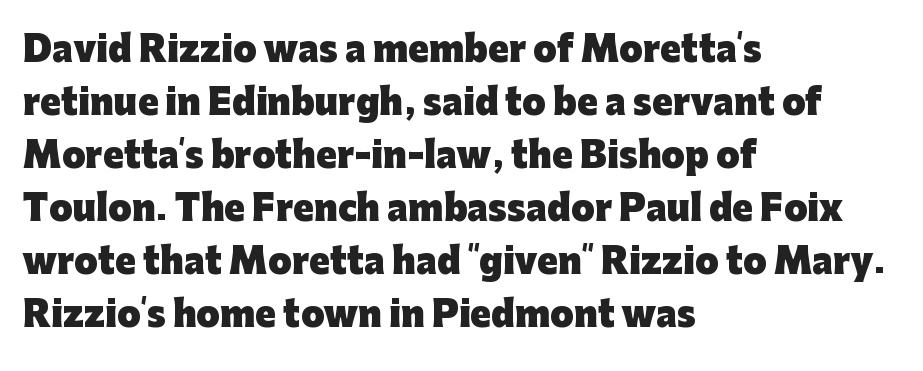
The image shows 34 px heavy sans-serif type, upright; set left-aligned, normal line spacing (1.56x), normal letter spacing, not underlined; low stroke contrast and a medium x-height.
